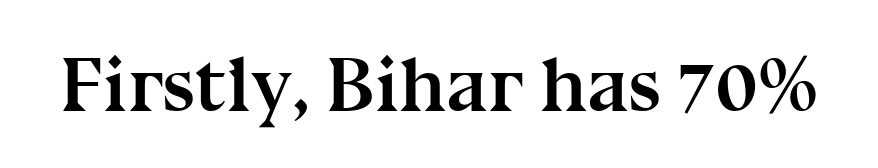
The image shows 77 px semibold serif type, upright; set normal letter spacing, not underlined; medium stroke contrast and a medium x-height.
